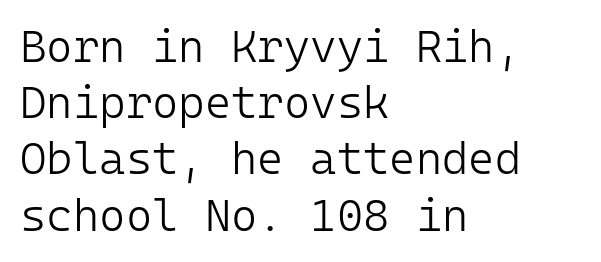
This sample keeps an unexceptional amount of space between lines. Is there any slant? The stems are plumb. Compared with typical body copy, the letter spacing here is the same. These lines are composed in type without serifs. Underline: absent. This reads as an unemphasized weight, regular at the heaviest.
